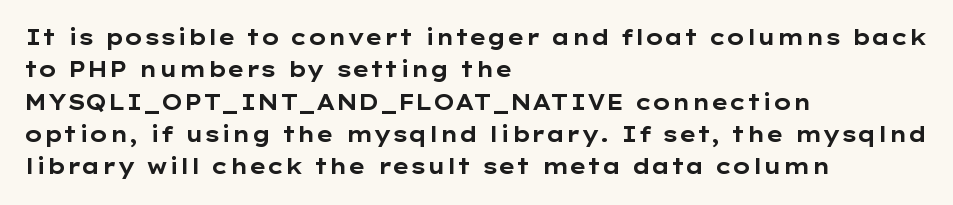
The image shows 21 px bold type, upright; set left-aligned, normal line spacing (1.54x), normal letter spacing, not underlined.
